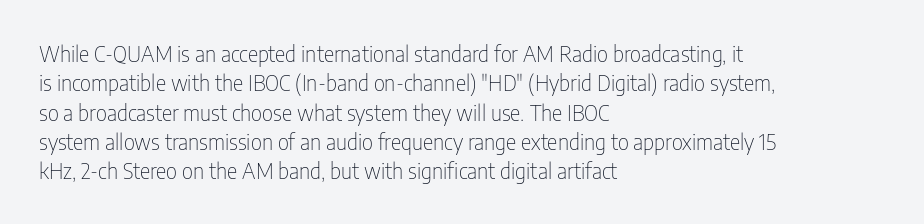
{"italic": "no", "bold": "no", "underline": "no", "align": "left", "line_spacing": "normal", "line_spacing_ratio": 1.33, "letter_spacing": "normal", "letter_spacing_em": 0.0, "glyph_px": 22}
